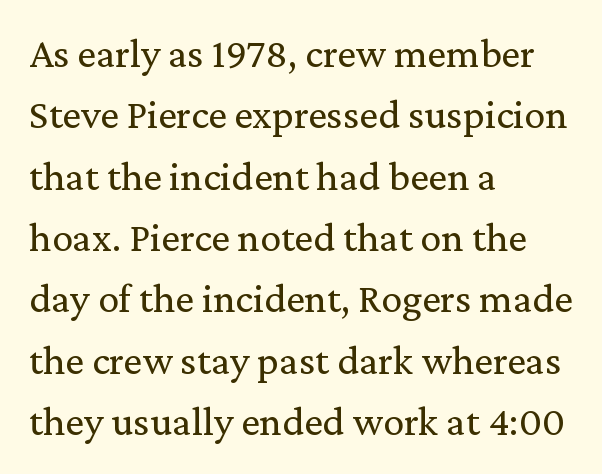
Q: Is the text bold? A: No.
Q: Is the text italic (slanted)? A: No, it is upright.
Q: Is the typeface a serif or a sans-serif typeface? A: Serif.
Q: Is the text underlined? A: No.
Q: How is the paragraph aligned? A: Left-aligned.
Q: Is the spacing between letters normal or unusually wide? A: Normal.
Q: Is the spacing between lines tight, normal or loose? A: Normal.
Q: Width (condensed, normal, or wide)? A: Normal.
Q: Stroke contrast? A: Low.
Q: x-height? A: Medium.
Q: Monospaced? A: No.
